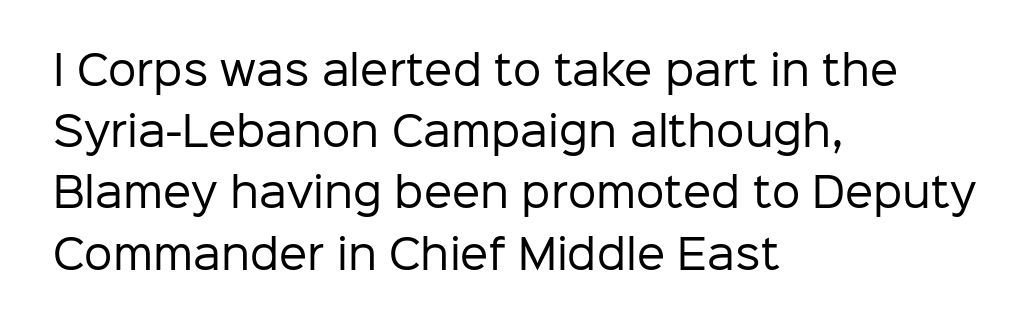
{"serif": "no", "italic": "no", "bold": "no", "weight": "regular", "width": "normal", "stroke_contrast": "low", "x_height": "medium", "monospaced": "no", "underline": "no", "align": "left", "line_spacing": "normal", "line_spacing_ratio": 1.53, "letter_spacing": "normal", "letter_spacing_em": 0.0, "glyph_px": 40}
